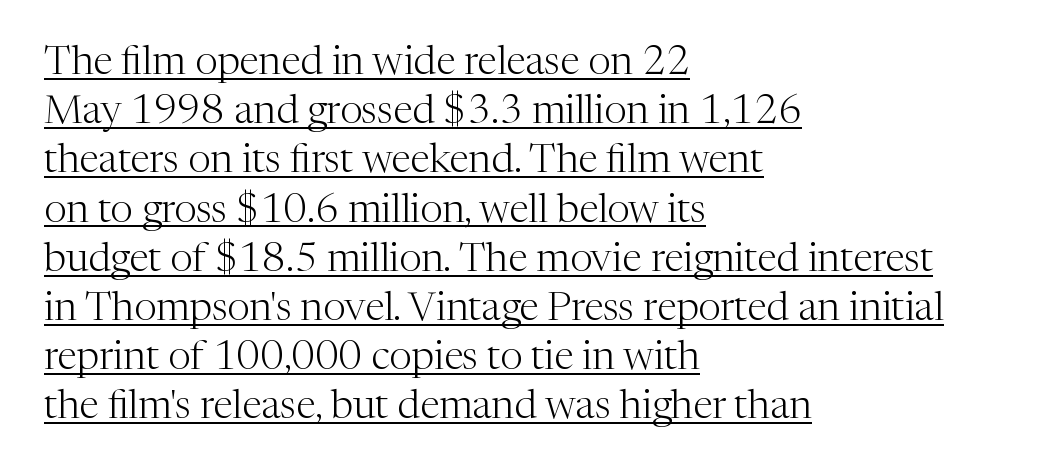
The typesetter has applied underlining to the passage shown. Weight: not bold — regular or lighter. Ascenders rise straight up at ninety degrees. A student would call this left alignment; a typographer would say flush left, rag right. This sample has the flowing, uneven cadence of proportional lettering. The rendering keeps characters at their native spacing.
